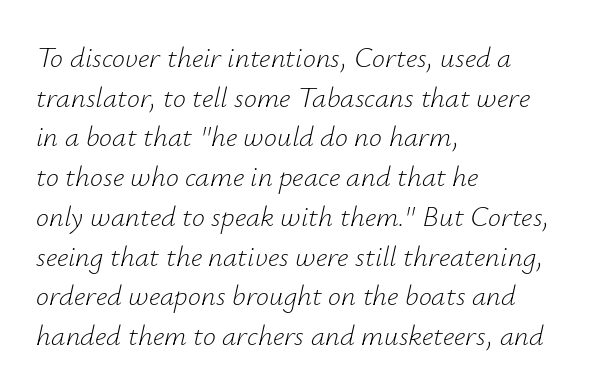
Descenders hang freely into open space. Students, note that the glyphs here touch the page at normal intervals. Heft: none added — not bold. You could not count columns in this text — the font is proportionally spaced.
